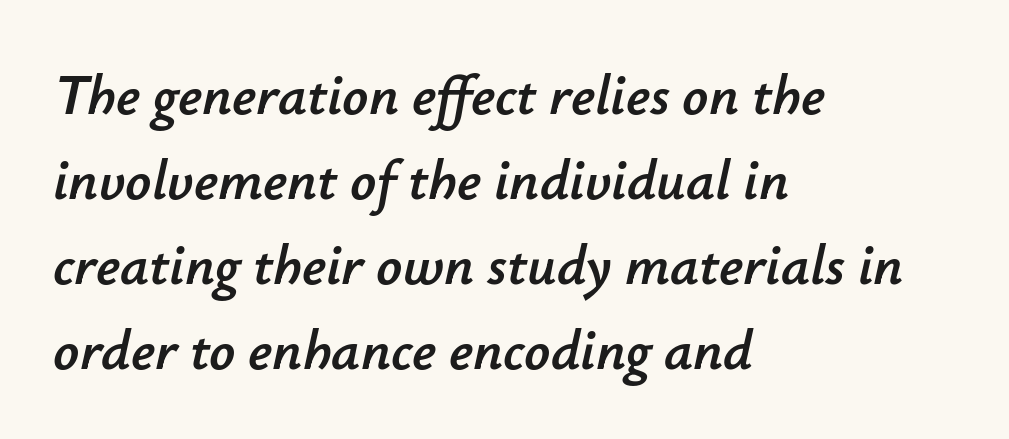
The image shows 57 px text type, italic (leaning right); set left-aligned, normal line spacing (1.49x), normal letter spacing, not underlined; low stroke contrast and a small x-height.
